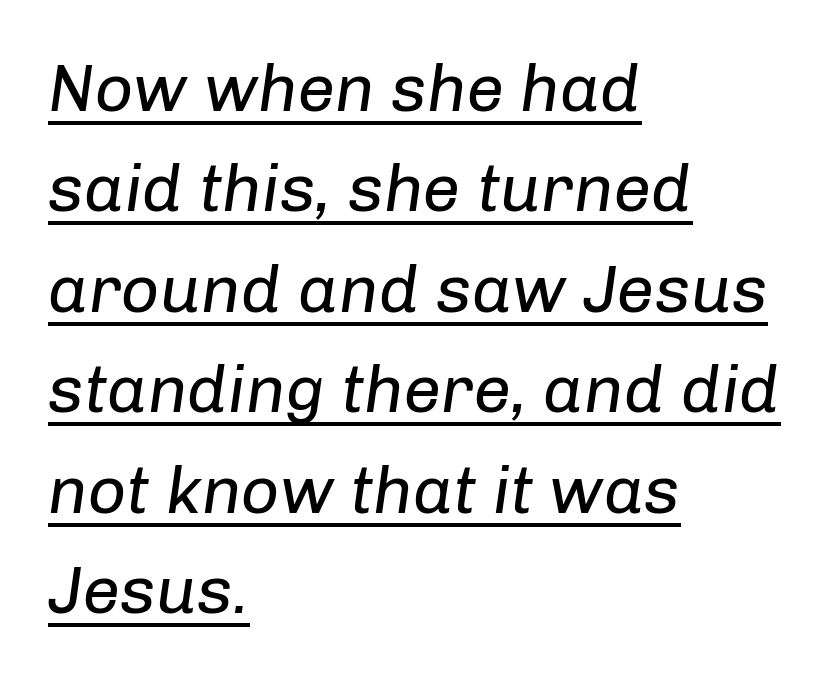
Q: Is the text bold? A: No.
Q: Is the text italic (slanted)? A: Yes, it leans right by about 8 degrees.
Q: Is the text underlined? A: Yes.
Q: How is the paragraph aligned? A: Left-aligned.
Q: Is the spacing between letters normal or unusually wide? A: Normal.
Q: Is the spacing between lines tight, normal or loose? A: Normal.
Q: Width (condensed, normal, or wide)? A: Normal.
Q: Stroke contrast? A: Low.
Q: x-height? A: Medium.
Q: Monospaced? A: No.
